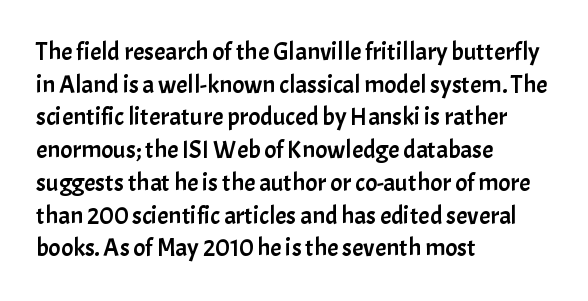
Q: Is the text italic (slanted)? A: No, it is upright.
Q: Is the text underlined? A: No.
Q: How is the paragraph aligned? A: Left-aligned.
Q: Is the spacing between letters normal or unusually wide? A: Normal.
Q: Is the spacing between lines tight, normal or loose? A: Normal.
